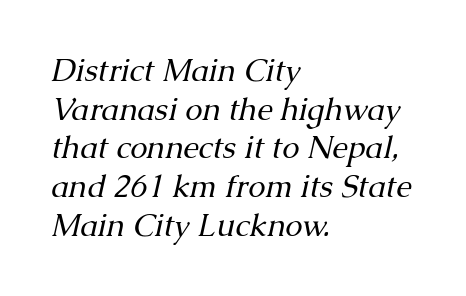
{"serif": "yes", "italic": "yes", "lean": "right", "slant_degrees": 13, "bold": "no", "weight": "regular", "width": "normal", "stroke_contrast": "medium", "x_height": "medium", "monospaced": "no", "underline": "no", "align": "left", "line_spacing": "normal", "line_spacing_ratio": 1.25, "letter_spacing": "normal", "letter_spacing_em": 0.0, "glyph_px": 31}
